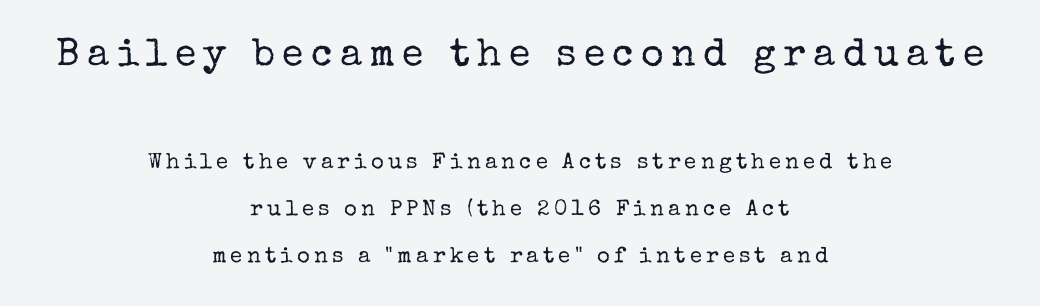
Q: Is the text bold? A: No.
Q: Is the text italic (slanted)? A: No, it is upright.
Q: Is the typeface a serif or a sans-serif typeface? A: Serif.
Q: Is the text underlined? A: No.
Q: How is the paragraph aligned? A: Centered.
Q: Is the spacing between lines tight, normal or loose? A: Loose.
Q: Which block of text is set in a larger size, the first (top) or the second (bottom)? A: The first (top) one.
Q: Width (condensed, normal, or wide)? A: Normal.
Q: Stroke contrast? A: Low.
Q: x-height? A: Medium.
Q: Monospaced? A: No.
